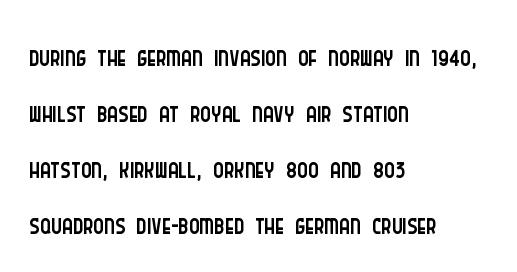
{"serif": "no", "italic": "no", "bold": "no", "weight": "light", "width": "condensed", "stroke_contrast": "low", "x_height": "large", "monospaced": "no", "underline": "no", "align": "left", "line_spacing": "normal", "line_spacing_ratio": 1.4, "letter_spacing": "normal", "letter_spacing_em": 0.0, "glyph_px": 40}
